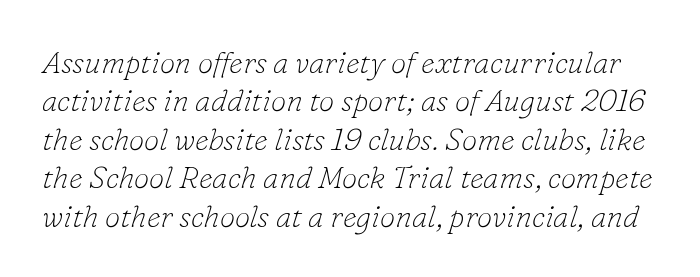
No extra ink here — the face is not bold. Observe the ordinary spacing: letters are neighbours, not strangers. Glance below the letters and you will spot only blank space. Stroke terminals: seriffed.
